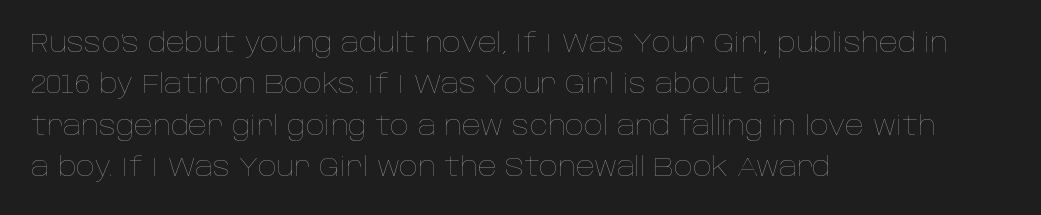
{"italic": "no", "bold": "no", "underline": "no", "align": "left", "line_spacing": "normal", "line_spacing_ratio": 1.59, "letter_spacing": "normal", "letter_spacing_em": 0.0, "glyph_px": 26}
